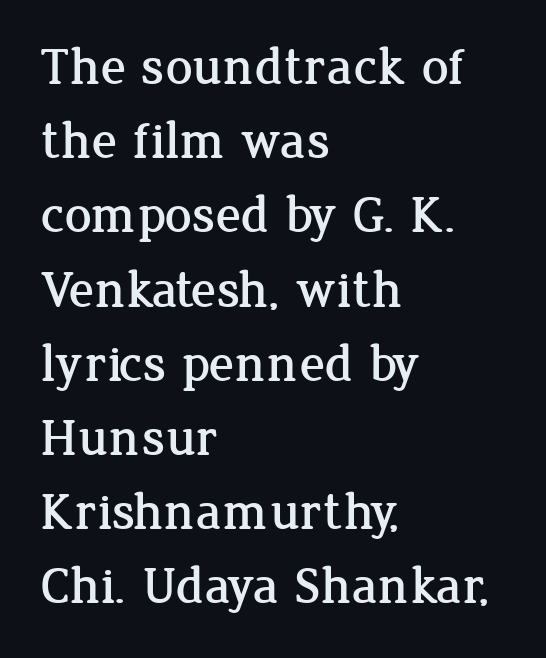
{"serif": "yes", "italic": "no", "width": "normal", "stroke_contrast": "low", "x_height": "medium", "monospaced": "no", "underline": "no", "align": "left", "line_spacing": "normal", "line_spacing_ratio": 1.4, "letter_spacing": "normal", "letter_spacing_em": 0.0, "glyph_px": 53}
